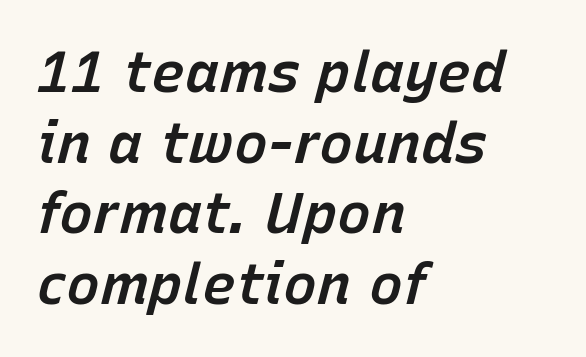
These lines are set flush left with a ragged right edge. The letters are slanted; this is an italic face. Quick note: underline off. As a designer I'd log this as weight 600, semibold.
